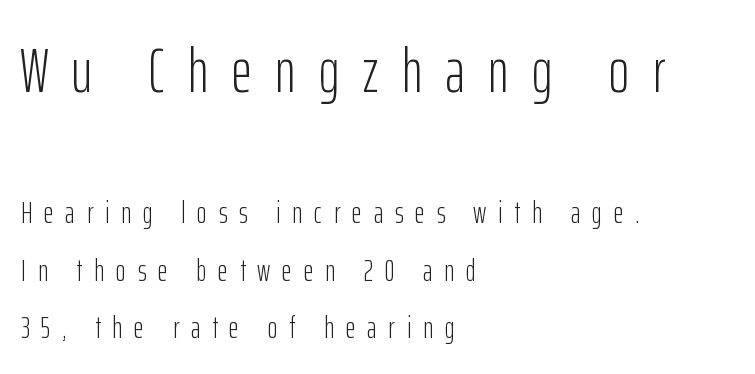
{"serif": "no", "italic": "no", "bold": "no", "weight": "light", "width": "condensed", "stroke_contrast": "low", "x_height": "medium", "monospaced": "no", "underline": "no", "align": "left", "line_spacing_ratio": 1.87, "letter_spacing": "wide", "letter_spacing_em": 0.38, "larger_block": "first", "size_ratio": 2.0, "glyph_px": 62}
